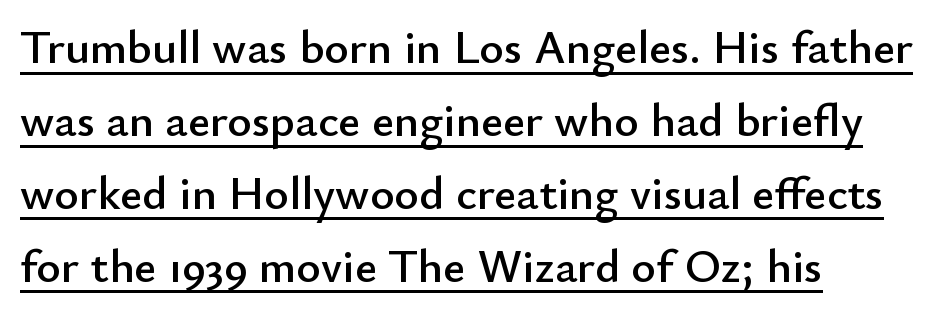
{"serif": "no", "italic": "no", "width": "normal", "stroke_contrast": "low", "x_height": "small", "monospaced": "no", "underline": "yes", "align": "left", "line_spacing": "normal", "line_spacing_ratio": 1.55, "letter_spacing": "normal", "letter_spacing_em": 0.0, "glyph_px": 47}
